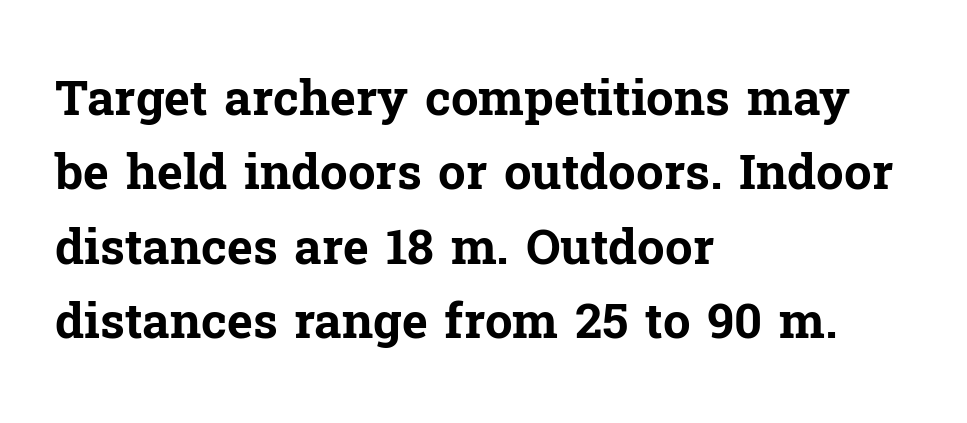
{"serif": "yes", "italic": "no", "bold": "yes", "weight": "bold", "width": "normal", "stroke_contrast": "low", "x_height": "medium", "monospaced": "no", "underline": "no", "align": "left", "line_spacing": "normal", "line_spacing_ratio": 1.52, "letter_spacing": "normal", "letter_spacing_em": 0.0, "glyph_px": 49}
